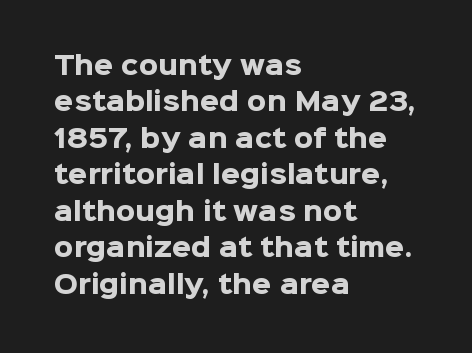
The image shows 25 px bold type, upright; set left-aligned, normal line spacing (1.46x), normal letter spacing, not underlined.
